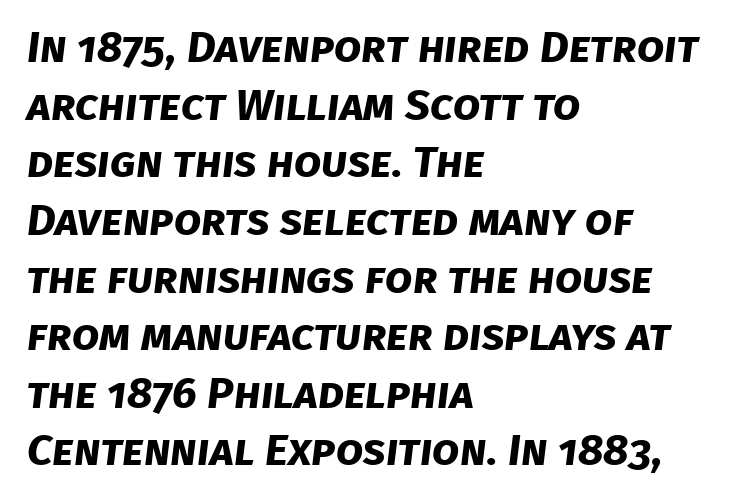
{"serif": "no", "bold": "yes", "weight": "bold", "width": "normal", "stroke_contrast": "low", "x_height": "large", "monospaced": "no", "underline": "no", "align": "left", "line_spacing": "normal", "line_spacing_ratio": 1.31, "letter_spacing": "normal", "letter_spacing_em": 0.0, "glyph_px": 44}
